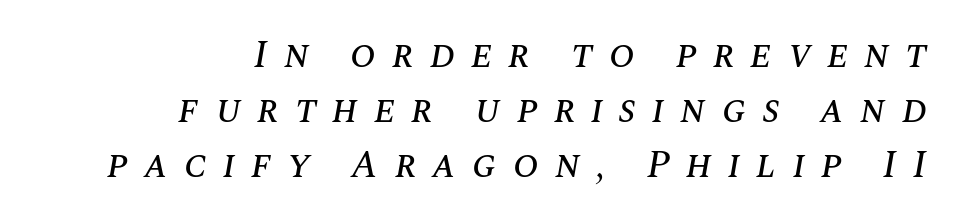
You could not count columns in this text — the font is proportionally spaced. Interline gaps are of average width in this sample. The string is rendered with underlining switched off. A typesetter would mark this as italic. Short and long lines alike share a common ending point at right. Characters follow at a spacing far wider than the type designer built in.
